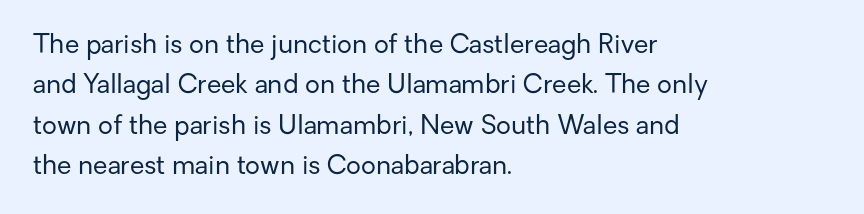
The image shows 26 px text type, upright; set left-aligned, normal line spacing (1.55x), normal letter spacing, not underlined.
